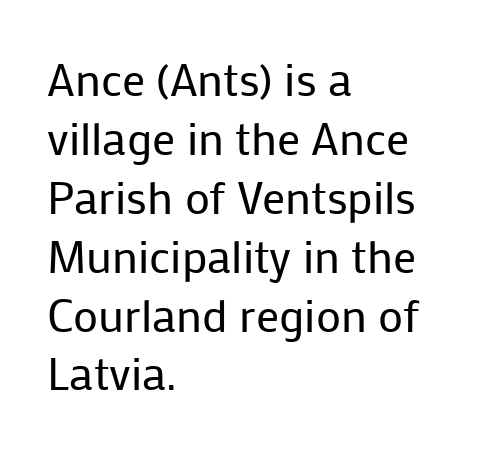
Q: Is the text bold? A: No.
Q: Is the text italic (slanted)? A: No, it is upright.
Q: Is the typeface a serif or a sans-serif typeface? A: Sans-serif.
Q: Is the text underlined? A: No.
Q: How is the paragraph aligned? A: Left-aligned.
Q: Is the spacing between letters normal or unusually wide? A: Normal.
Q: Is the spacing between lines tight, normal or loose? A: Normal.
Q: Width (condensed, normal, or wide)? A: Normal.
Q: Stroke contrast? A: Low.
Q: x-height? A: Medium.
Q: Monospaced? A: No.
